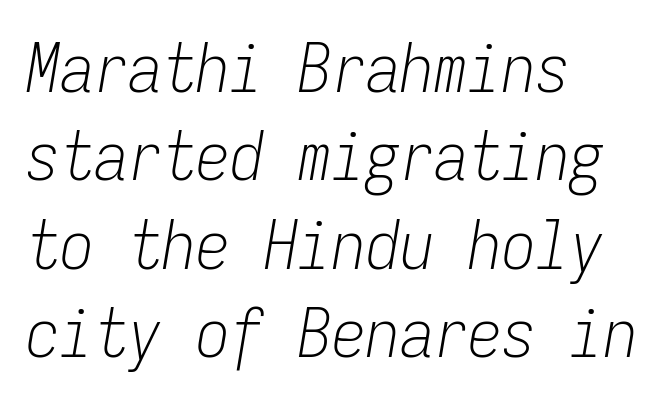
The image shows 68 px light, condensed type, italic (leaning right), monospaced; set left-aligned, normal line spacing (1.3x), normal letter spacing, not underlined; low stroke contrast and a medium x-height.
